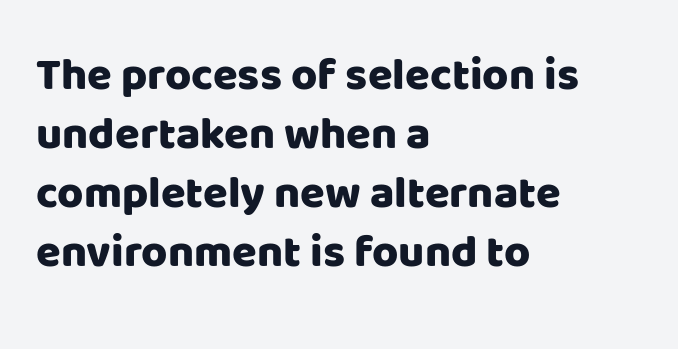
You could not count columns in this text — the font is proportionally spaced. Caption: standard tracking, unaltered. Where is the straight margin? On the left. A normal amount of white space separates one row of letters from the next. Glance below the letters and you will spot only blank space. Notice how the stems are strictly vertical — no italics here.
